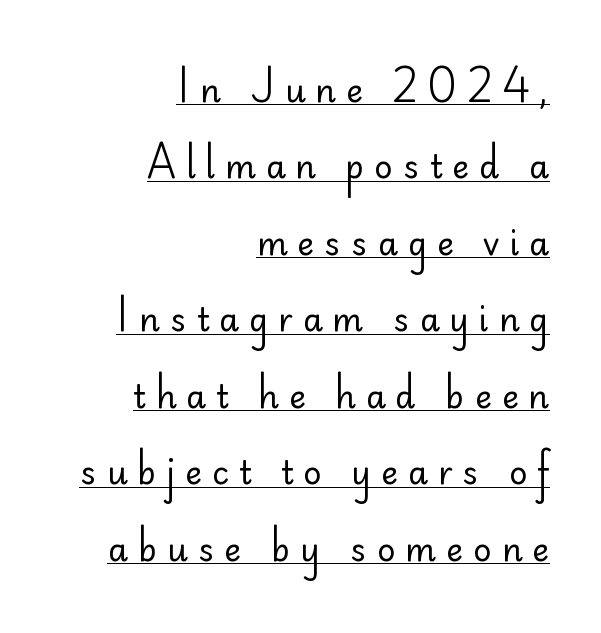
Q: Is the text bold? A: No.
Q: Is the text italic (slanted)? A: No, it is upright.
Q: Is the typeface a serif or a sans-serif typeface? A: Sans-serif.
Q: Is the text underlined? A: Yes.
Q: How is the paragraph aligned? A: Right-aligned.
Q: Is the spacing between letters normal or unusually wide? A: Unusually wide.
Q: Is the spacing between lines tight, normal or loose? A: Loose.
Q: Width (condensed, normal, or wide)? A: Normal.
Q: Stroke contrast? A: Low.
Q: x-height? A: Small.
Q: Monospaced? A: No.
